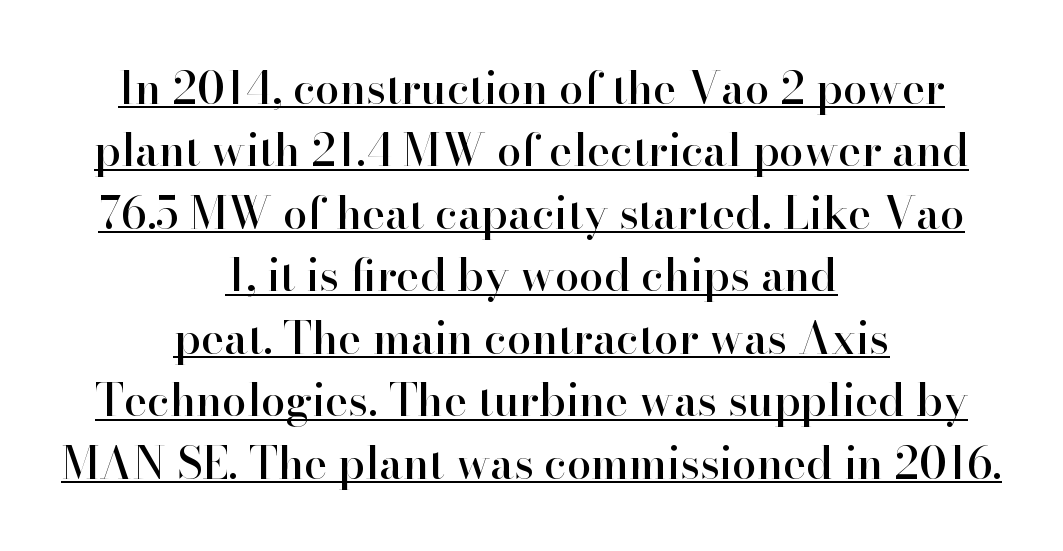
The image shows 44 px serif type, upright; set centered, normal line spacing (1.42x), normal letter spacing, underlined; high stroke contrast and a small x-height.
